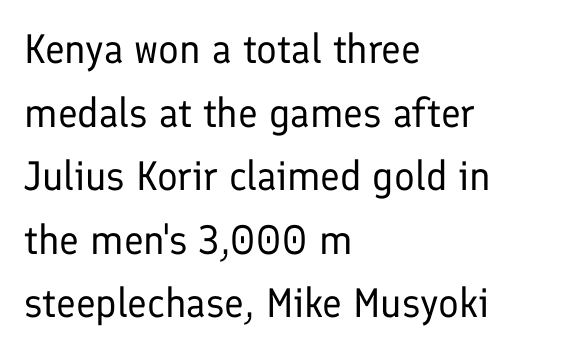
Q: Is the text bold? A: No.
Q: Is the text italic (slanted)? A: No, it is upright.
Q: Is the typeface a serif or a sans-serif typeface? A: Sans-serif.
Q: Is the text underlined? A: No.
Q: How is the paragraph aligned? A: Left-aligned.
Q: Is the spacing between letters normal or unusually wide? A: Normal.
Q: Is the spacing between lines tight, normal or loose? A: Normal.
Q: Width (condensed, normal, or wide)? A: Normal.
Q: Stroke contrast? A: Low.
Q: x-height? A: Medium.
Q: Monospaced? A: No.
